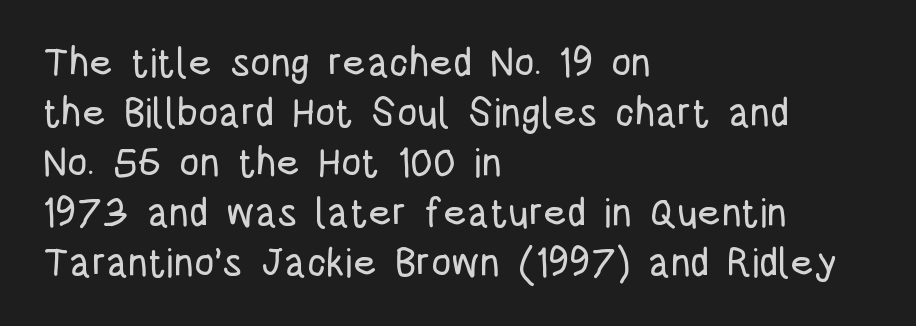
{"serif": "no", "italic": "no", "width": "condensed", "stroke_contrast": "low", "x_height": "large", "monospaced": "no", "underline": "no", "align": "left", "line_spacing": "normal", "line_spacing_ratio": 1.25, "letter_spacing": "normal", "letter_spacing_em": 0.0, "glyph_px": 40}
